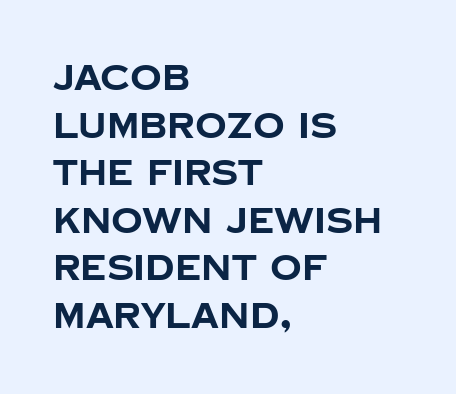
{"serif": "no", "italic": "no", "bold": "yes", "weight": "bold", "width": "normal", "stroke_contrast": "low", "x_height": "large", "monospaced": "no", "underline": "no", "align": "left", "line_spacing": "normal", "line_spacing_ratio": 1.36, "letter_spacing": "normal", "letter_spacing_em": 0.0, "glyph_px": 35}
